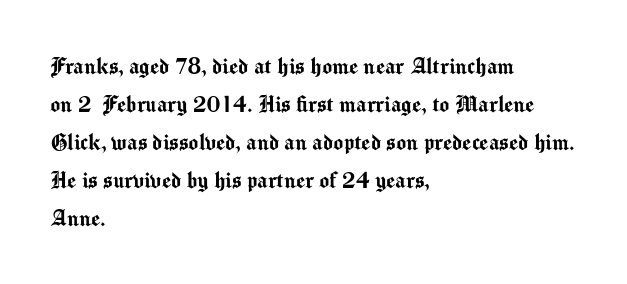
{"italic": "no", "underline": "no", "align": "left", "line_spacing": "normal", "line_spacing_ratio": 1.46, "letter_spacing": "normal", "letter_spacing_em": 0.0, "glyph_px": 26}
